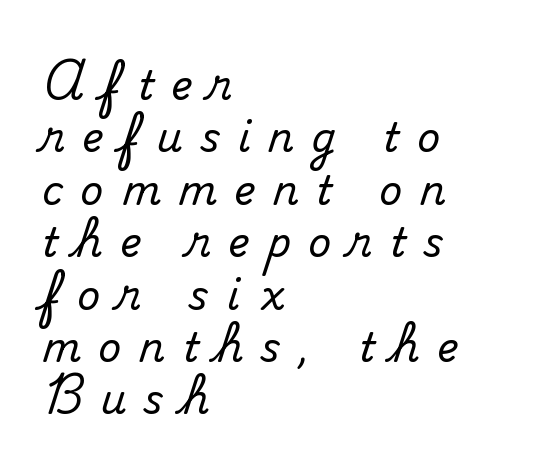
The image shows 40 px serif type; set left-aligned, normal line spacing (1.31x), unusually wide letter spacing (+0.44 em), not underlined; medium stroke contrast and a small x-height.
